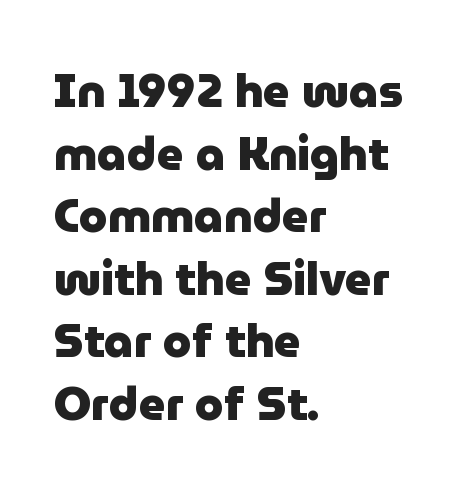
{"serif": "no", "italic": "no", "bold": "yes", "weight": "heavy", "width": "normal", "stroke_contrast": "low", "x_height": "medium", "monospaced": "no", "underline": "no", "align": "left", "line_spacing": "normal", "line_spacing_ratio": 1.36, "letter_spacing": "normal", "letter_spacing_em": 0.0, "glyph_px": 46}
